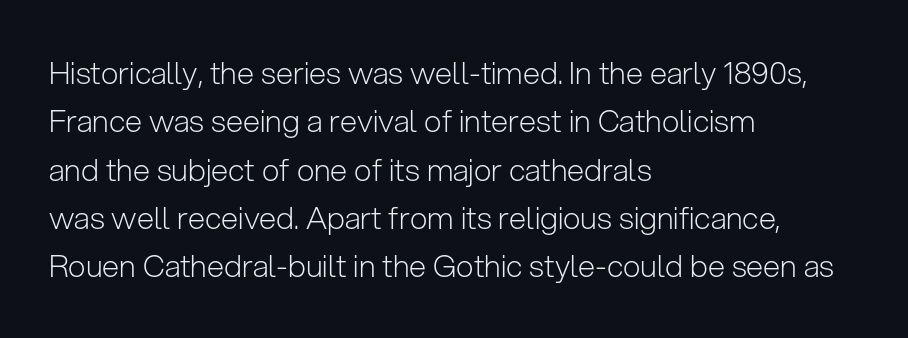
Q: Is the text bold? A: No.
Q: Is the text italic (slanted)? A: No, it is upright.
Q: Is the typeface a serif or a sans-serif typeface? A: Sans-serif.
Q: Is the text underlined? A: No.
Q: How is the paragraph aligned? A: Left-aligned.
Q: Is the spacing between letters normal or unusually wide? A: Normal.
Q: Is the spacing between lines tight, normal or loose? A: Normal.
Q: Width (condensed, normal, or wide)? A: Normal.
Q: Stroke contrast? A: Low.
Q: x-height? A: Medium.
Q: Monospaced? A: No.
